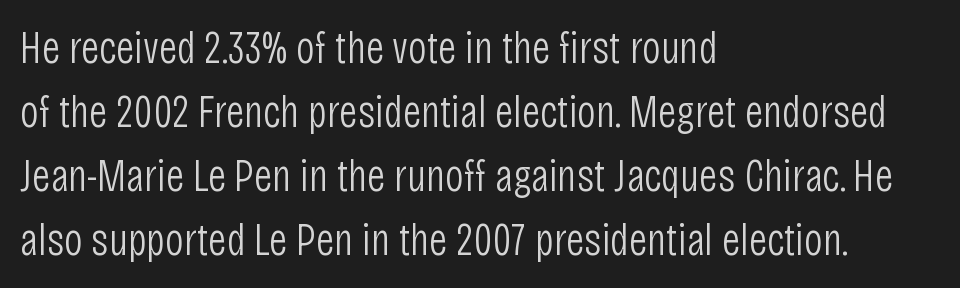
Q: Is the text bold? A: No.
Q: Is the text italic (slanted)? A: No, it is upright.
Q: Is the typeface a serif or a sans-serif typeface? A: Sans-serif.
Q: Is the text underlined? A: No.
Q: How is the paragraph aligned? A: Left-aligned.
Q: Is the spacing between letters normal or unusually wide? A: Normal.
Q: Is the spacing between lines tight, normal or loose? A: Normal.
Q: Width (condensed, normal, or wide)? A: Condensed.
Q: Stroke contrast? A: Low.
Q: x-height? A: Large.
Q: Monospaced? A: No.
